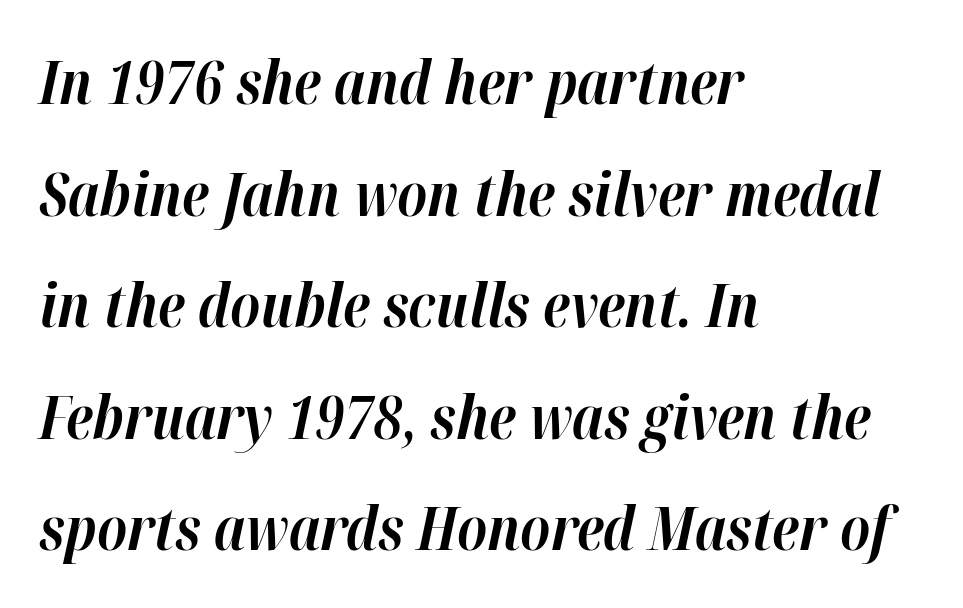
{"italic": "yes", "lean": "right", "slant_degrees": 12, "bold": "yes", "weight": "bold", "width": "normal", "stroke_contrast": "high", "x_height": "medium", "monospaced": "no", "underline": "no", "align": "left", "line_spacing_ratio": 1.86, "letter_spacing": "normal", "letter_spacing_em": 0.0, "glyph_px": 60}
